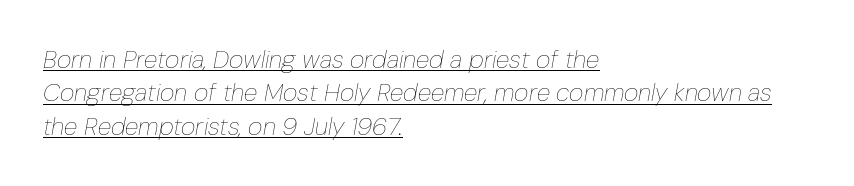
The image shows 25 px text type, italic (leaning right); set left-aligned, normal line spacing (1.34x), normal letter spacing, underlined.
